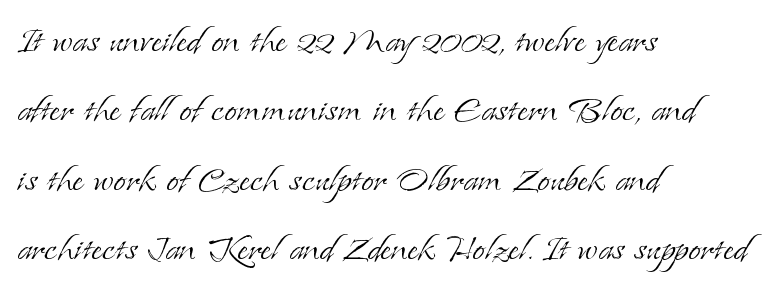
{"serif": "yes", "bold": "no", "weight": "light", "width": "normal", "stroke_contrast": "low", "x_height": "small", "monospaced": "no", "underline": "no", "align": "left", "line_spacing": "normal", "line_spacing_ratio": 1.54, "letter_spacing": "normal", "letter_spacing_em": 0.0, "glyph_px": 45}
